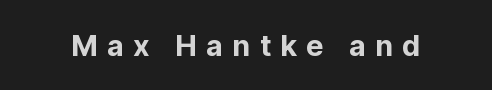
Between one letter and the next there's a generous, obvious gap. Italic: no, the glyphs are upright roman. The glyphs in this specimen are sans serif. Is the type bold? Yes — the strokes are clearly thick and heavy.
